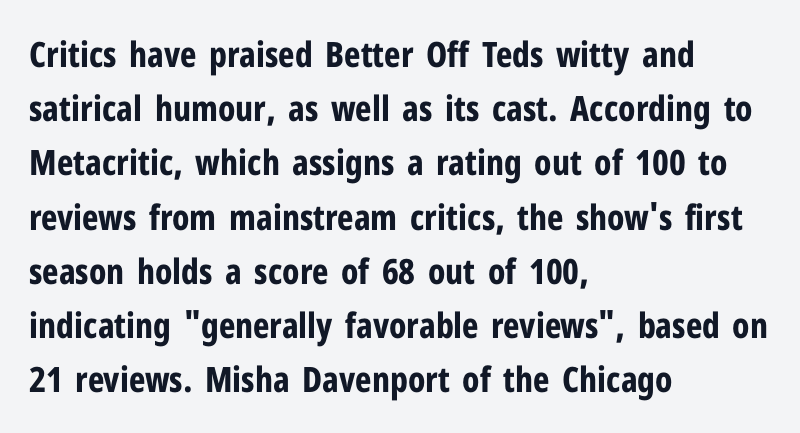
The image shows 35 px bold, condensed sans-serif type, upright; set left-aligned, normal line spacing (1.55x), normal letter spacing, not underlined; low stroke contrast and a medium x-height.
